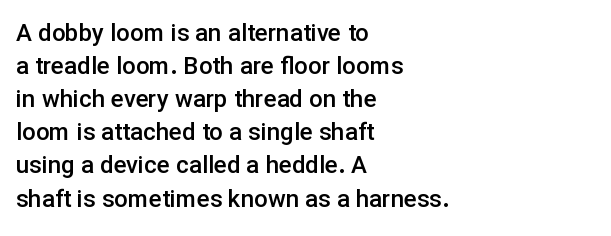
Q: Is the text bold? A: Semi-bold.
Q: Is the text italic (slanted)? A: No, it is upright.
Q: Is the text underlined? A: No.
Q: How is the paragraph aligned? A: Left-aligned.
Q: Is the spacing between letters normal or unusually wide? A: Normal.
Q: Is the spacing between lines tight, normal or loose? A: Normal.
